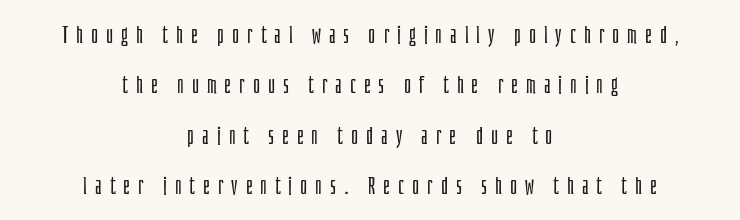
The image shows 24 px text type, upright; set centered, loose line spacing (2.1x), unusually wide letter spacing (+0.33 em), not underlined.
